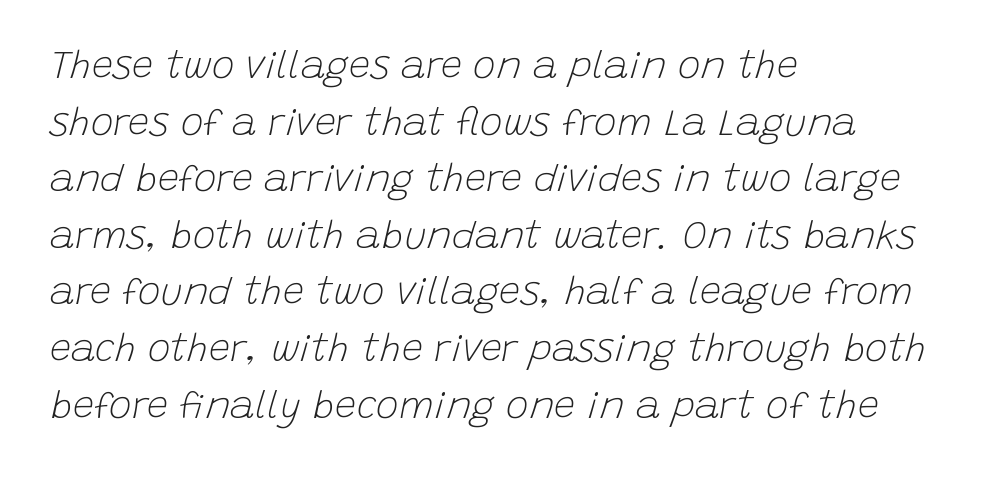
{"italic": "yes", "lean": "right", "slant_degrees": 15, "bold": "no", "weight": "light", "width": "normal", "stroke_contrast": "low", "x_height": "large", "monospaced": "no", "underline": "no", "align": "left", "line_spacing": "normal", "line_spacing_ratio": 1.49, "letter_spacing": "normal", "letter_spacing_em": 0.0, "glyph_px": 38}
